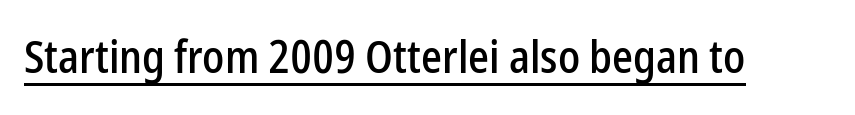
{"serif": "no", "italic": "no", "width": "condensed", "stroke_contrast": "low", "x_height": "medium", "monospaced": "no", "underline": "yes", "letter_spacing": "normal", "letter_spacing_em": 0.0, "glyph_px": 46}
